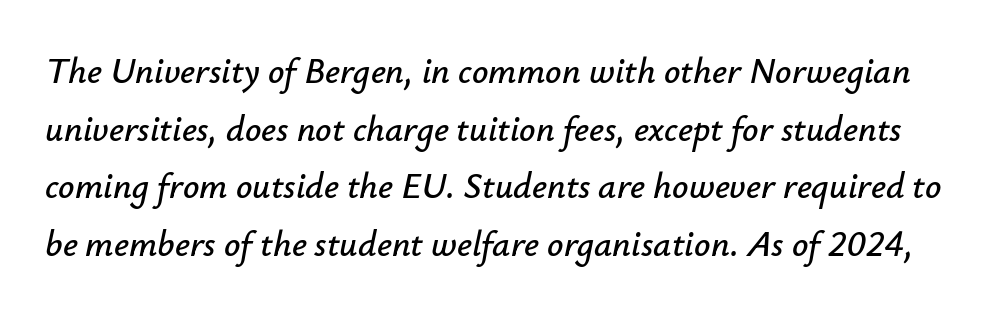
The image shows 36 px text type, italic (leaning right); set normal line spacing (1.6x), normal letter spacing, not underlined; low stroke contrast and a small x-height.
